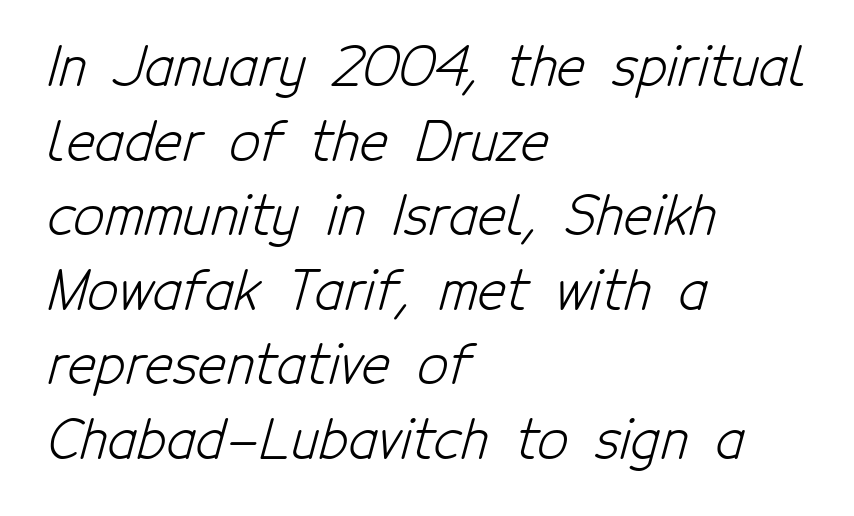
Q: Is the text bold? A: No.
Q: Is the typeface a serif or a sans-serif typeface? A: Sans-serif.
Q: Is the text underlined? A: No.
Q: How is the paragraph aligned? A: Left-aligned.
Q: Is the spacing between letters normal or unusually wide? A: Normal.
Q: Is the spacing between lines tight, normal or loose? A: Normal.
Q: Width (condensed, normal, or wide)? A: Condensed.
Q: Stroke contrast? A: Low.
Q: x-height? A: Medium.
Q: Monospaced? A: No.
